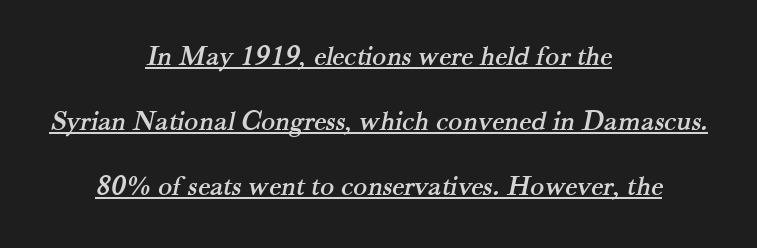
Q: Is the typeface a serif or a sans-serif typeface? A: Serif.
Q: Is the text underlined? A: Yes.
Q: How is the paragraph aligned? A: Centered.
Q: Is the spacing between letters normal or unusually wide? A: Normal.
Q: Is the spacing between lines tight, normal or loose? A: Loose.
Q: Width (condensed, normal, or wide)? A: Normal.
Q: Stroke contrast? A: Medium.
Q: x-height? A: Small.
Q: Monospaced? A: No.
